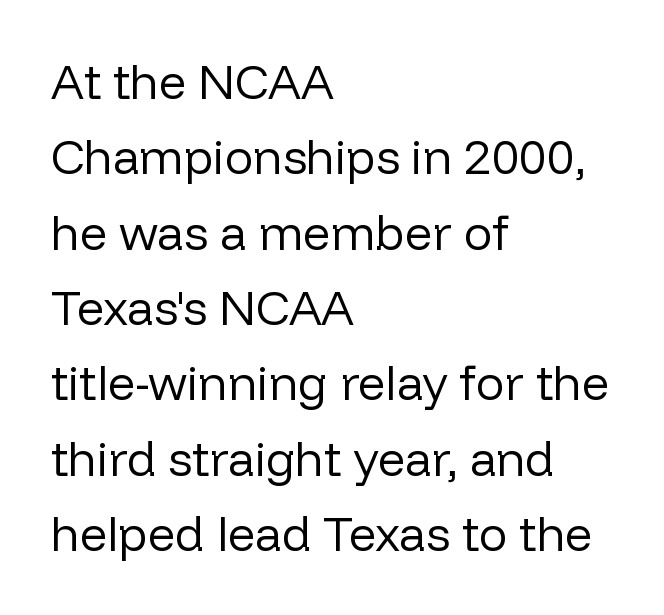
Q: Is the text bold? A: No.
Q: Is the text italic (slanted)? A: No, it is upright.
Q: Is the typeface a serif or a sans-serif typeface? A: Sans-serif.
Q: Is the text underlined? A: No.
Q: How is the paragraph aligned? A: Left-aligned.
Q: Is the spacing between letters normal or unusually wide? A: Normal.
Q: Is the spacing between lines tight, normal or loose? A: Normal.
Q: Width (condensed, normal, or wide)? A: Normal.
Q: Stroke contrast? A: Low.
Q: x-height? A: Medium.
Q: Monospaced? A: No.
